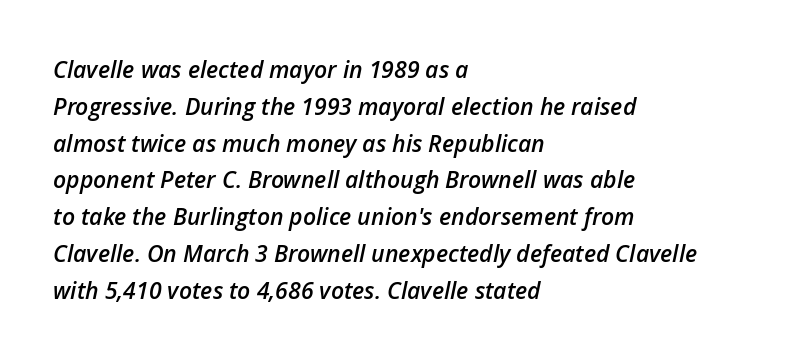
Students, this is semibold: more ink than regular, less than bold. Rows of type keep a routine distance in the vertical direction. The words here are not underlined. There's an unmistakable incline to the writing here.
